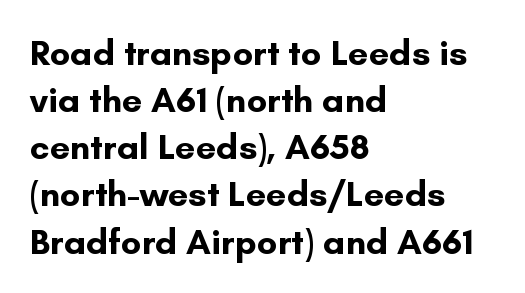
The image shows 36 px bold sans-serif type, upright; set left-aligned, normal line spacing (1.31x), normal letter spacing, not underlined; low stroke contrast and a small x-height.
